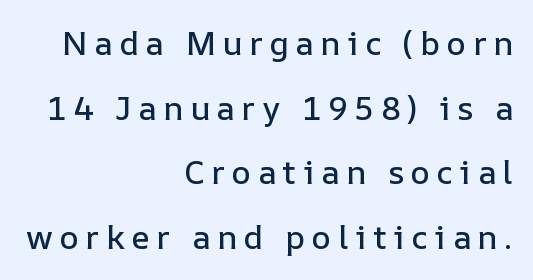
Q: Is the text italic (slanted)? A: No, it is upright.
Q: Is the text underlined? A: No.
Q: How is the paragraph aligned? A: Right-aligned.
Q: Is the spacing between letters normal or unusually wide? A: Unusually wide.
Q: Is the spacing between lines tight, normal or loose? A: Loose.
Q: Width (condensed, normal, or wide)? A: Normal.
Q: Stroke contrast? A: Low.
Q: x-height? A: Medium.
Q: Monospaced? A: No.
